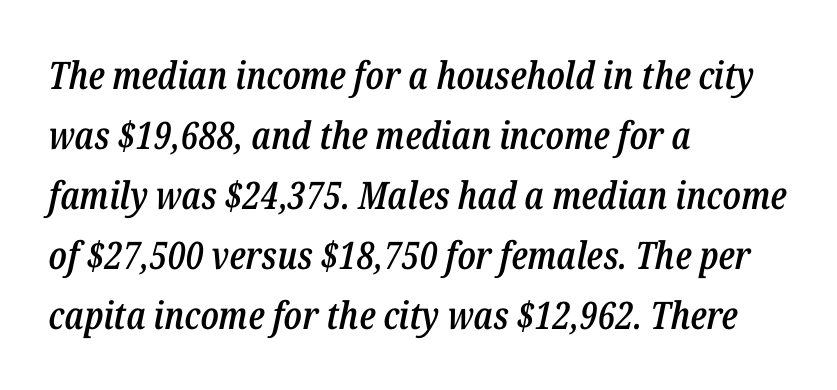
{"italic": "yes", "lean": "right", "slant_degrees": 12, "bold": "semi", "weight": "semibold", "width": "condensed", "stroke_contrast": "low", "x_height": "medium", "monospaced": "no", "underline": "no", "align": "left", "line_spacing": "normal", "line_spacing_ratio": 1.58, "letter_spacing": "normal", "letter_spacing_em": 0.0, "glyph_px": 38}
